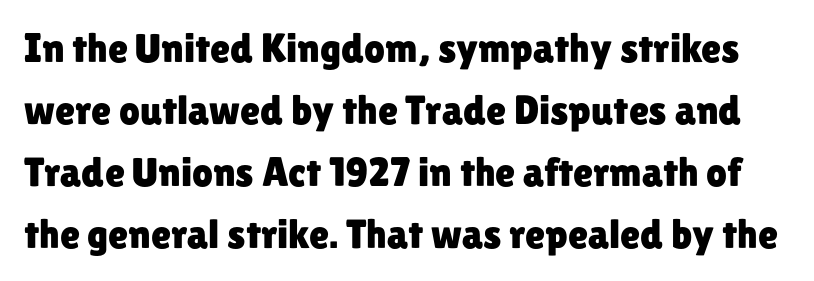
The font's upright variant was chosen for this text. The line-height multiplier appears to be the usual default. The letters advance in unequal steps, a hallmark of proportional type. Each letter's strokes conclude bluntly, with no projecting serifs. Letter spacing: default.
